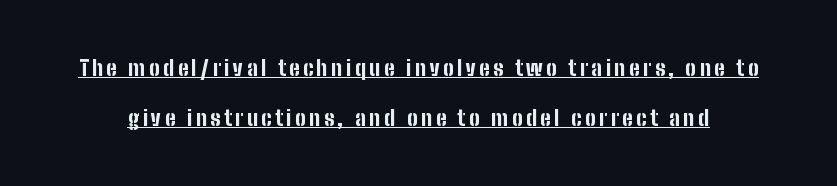
{"italic": "no", "bold": "yes", "underline": "yes", "line_spacing": "loose", "line_spacing_ratio": 2.37, "glyph_px": 21}
